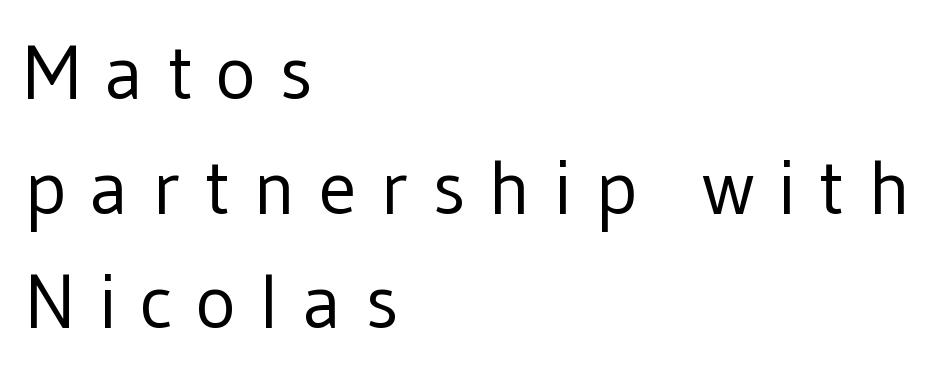
{"serif": "no", "italic": "no", "bold": "no", "weight": "regular", "width": "normal", "stroke_contrast": "low", "x_height": "medium", "monospaced": "no", "underline": "no", "align": "left", "line_spacing": "normal", "line_spacing_ratio": 1.49, "letter_spacing": "wide", "letter_spacing_em": 0.3, "glyph_px": 77}
